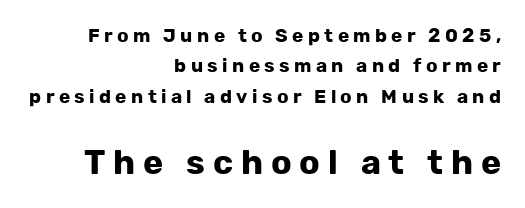
It's the straight-up-and-down kind of type. The compositor pushed each line to the right boundary. The rendering uses a moderate line-height, typical for paragraphs. Has an underline been added? It has not. A typesetter would call this heavily tracked-out type.
